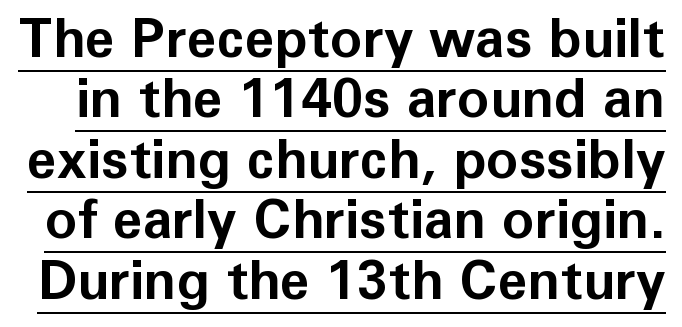
Successive baselines arrive quickly, one right under another. The letters stand upright; this is a roman face. Chunky letters — that's bold for sure. Tracking value appears to be zero — textbook default spacing. No feet cap the strokes, marking this as sans-serif type.
